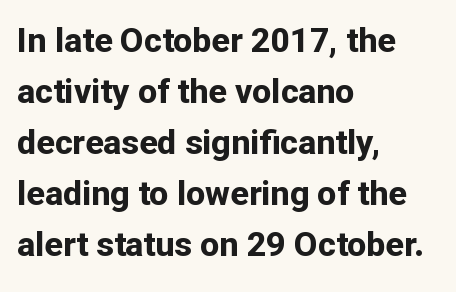
{"serif": "no", "italic": "no", "bold": "yes", "weight": "bold", "width": "normal", "stroke_contrast": "low", "x_height": "medium", "monospaced": "no", "underline": "no", "align": "left", "line_spacing": "normal", "line_spacing_ratio": 1.5, "letter_spacing": "normal", "letter_spacing_em": 0.0, "glyph_px": 34}
